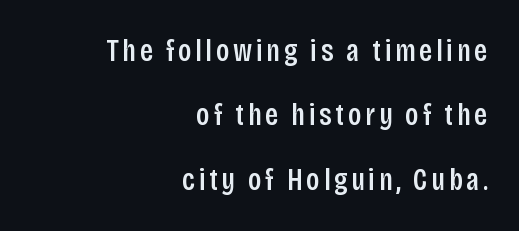
{"serif": "no", "italic": "no", "width": "condensed", "stroke_contrast": "low", "x_height": "large", "monospaced": "no", "underline": "no", "align": "right", "line_spacing": "loose", "line_spacing_ratio": 2.08, "glyph_px": 31}
